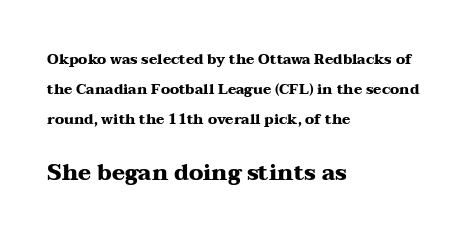
Q: Is the text bold? A: Yes.
Q: Is the text italic (slanted)? A: No, it is upright.
Q: Is the text underlined? A: No.
Q: How is the paragraph aligned? A: Left-aligned.
Q: Is the spacing between letters normal or unusually wide? A: Normal.
Q: Is the spacing between lines tight, normal or loose? A: Loose.
Q: Which block of text is set in a larger size, the first (top) or the second (bottom)? A: The second (bottom) one.
